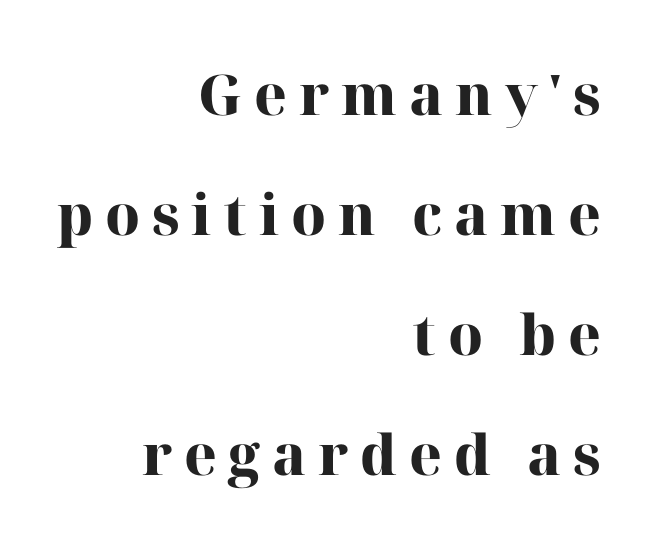
Q: Is the text bold? A: Yes.
Q: Is the text italic (slanted)? A: No, it is upright.
Q: Is the typeface a serif or a sans-serif typeface? A: Serif.
Q: Is the text underlined? A: No.
Q: How is the paragraph aligned? A: Right-aligned.
Q: Is the spacing between letters normal or unusually wide? A: Unusually wide.
Q: Is the spacing between lines tight, normal or loose? A: Loose.
Q: Width (condensed, normal, or wide)? A: Normal.
Q: Stroke contrast? A: High.
Q: x-height? A: Medium.
Q: Monospaced? A: No.
